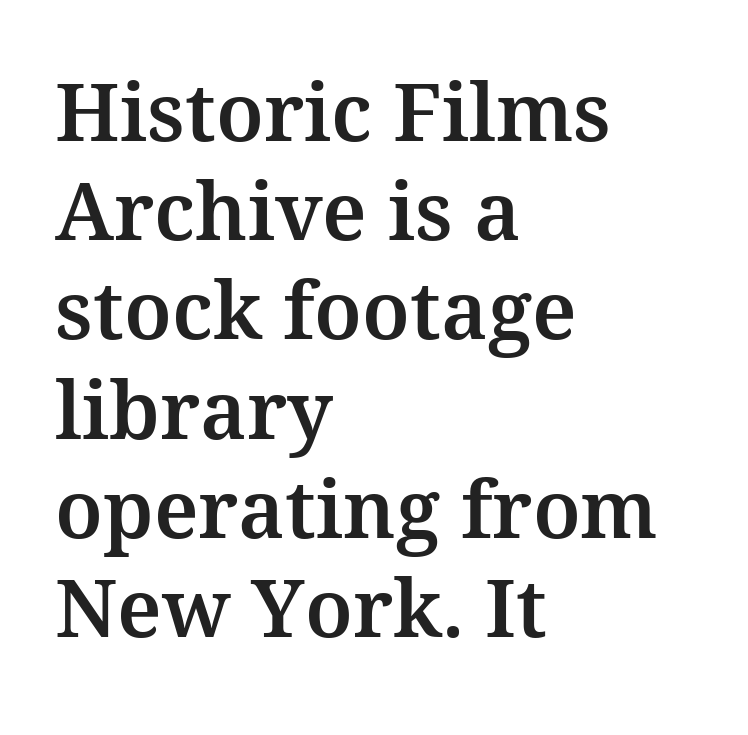
The paragraph shown leans on its left margin. Font category for this specimen: serif. Bare-footed words on every line. You can tell it's not italic because the verticals are truly vertical. The letters sit at their default tracking, neither squeezed nor spread.
